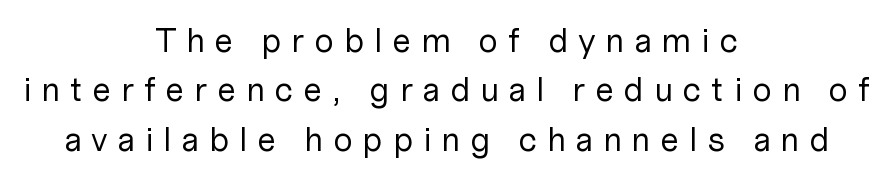
{"serif": "no", "italic": "no", "bold": "no", "weight": "regular", "width": "normal", "stroke_contrast": "low", "x_height": "medium", "monospaced": "no", "underline": "no", "align": "center", "line_spacing": "normal", "line_spacing_ratio": 1.45, "letter_spacing": "wide", "letter_spacing_em": 0.28, "glyph_px": 34}
